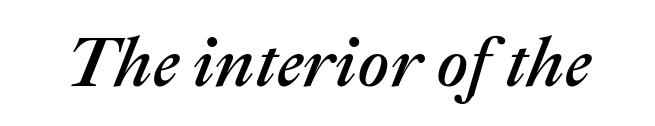
{"italic": "yes", "lean": "right", "slant_degrees": 22, "width": "normal", "stroke_contrast": "medium", "x_height": "medium", "monospaced": "no", "underline": "no", "letter_spacing": "normal", "letter_spacing_em": 0.0, "glyph_px": 70}
